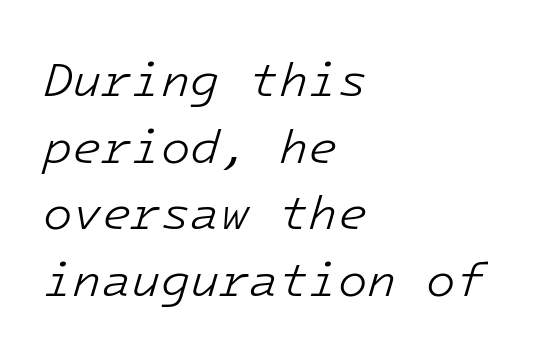
Clear beneath every line of the passage. The letterforms sit at book weight or below. Slant detected: the letters are inclined. In terms of leading, this rendering sits right in the middle. The setting favours the left margin, as ordinary paragraphs usually do.
